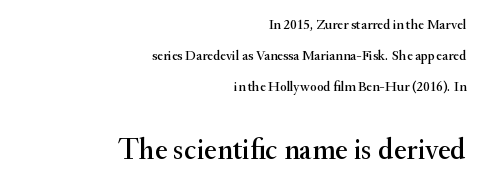
The image shows 30 px serif type, upright; set right-aligned, loose line spacing (2.23x), normal letter spacing, not underlined; the second (bottom) block is 2.14x larger; medium stroke contrast and a small x-height.
